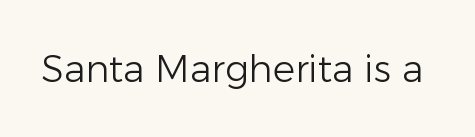
Q: Is the text bold? A: No.
Q: Is the text italic (slanted)? A: No, it is upright.
Q: Is the typeface a serif or a sans-serif typeface? A: Sans-serif.
Q: Is the text underlined? A: No.
Q: Is the spacing between letters normal or unusually wide? A: Normal.
Q: Width (condensed, normal, or wide)? A: Normal.
Q: Stroke contrast? A: Low.
Q: x-height? A: Medium.
Q: Monospaced? A: No.
